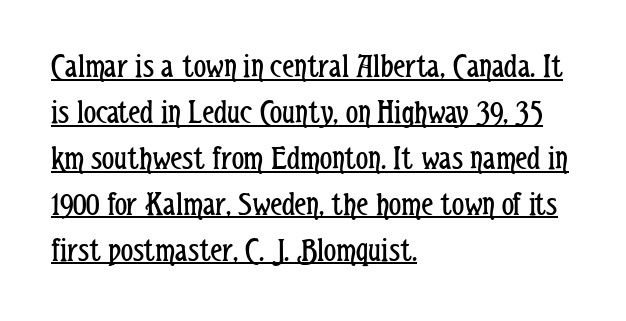
Q: Is the text bold? A: No.
Q: Is the text italic (slanted)? A: No, it is upright.
Q: Is the typeface a serif or a sans-serif typeface? A: Sans-serif.
Q: Is the text underlined? A: Yes.
Q: How is the paragraph aligned? A: Left-aligned.
Q: Is the spacing between letters normal or unusually wide? A: Normal.
Q: Is the spacing between lines tight, normal or loose? A: Normal.
Q: Width (condensed, normal, or wide)? A: Condensed.
Q: Stroke contrast? A: Low.
Q: x-height? A: Medium.
Q: Monospaced? A: No.
